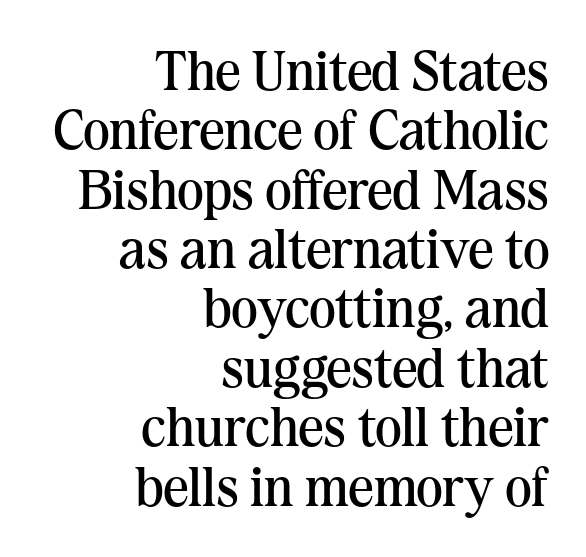
The image shows 56 px regular-weight serif type, upright; set right-aligned, tight line spacing (1.06x), normal letter spacing, not underlined; medium stroke contrast and a medium x-height.
